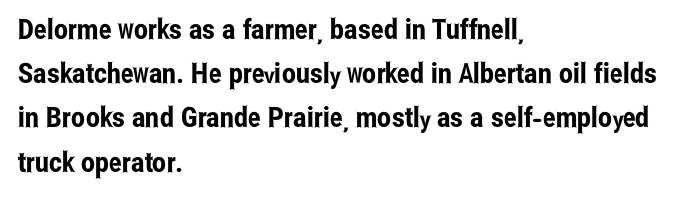
You could not count columns in this text — the font is proportionally spaced. This sample uses an upright cut, with every glyph sitting square on the baseline. Descenders hang freely into open space. The rendering shows plain stroke endings on the letterforms — a sans-serif design.
